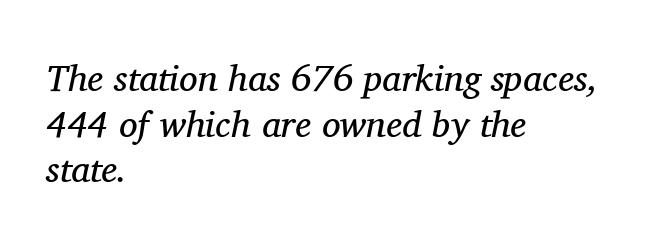
The glyphs in this specimen are seriffed. Weight class: somewhere from thin through regular. Here the designer chose a conventional face with non-uniform glyph widths. Notice how the passage keeps a crisp vertical edge on the left only.
